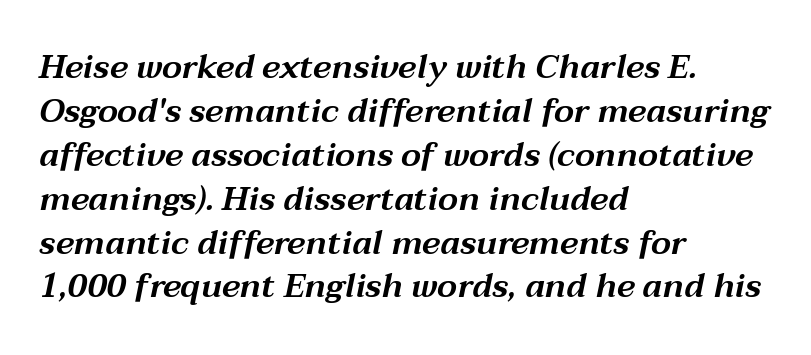
These lines are rendered in a variable-pitch font. Short and long lines alike share a common starting point at left. Interline gaps are of average width in this sample. There is no visible air inserted between adjacent glyphs. Every character sits at an angle, as italics do. Has an underline been added? It has not.
